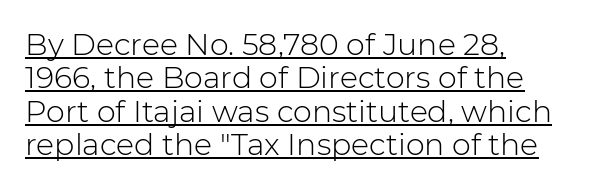
The rendering uses natural spacing where letterforms have individual widths. Quick note: underline on. No letter is thick-stroked: the sample isn't bold. The passage shown stacks its lines with hardly any gap. The designer went with a sans here, leaving each stem footless.
